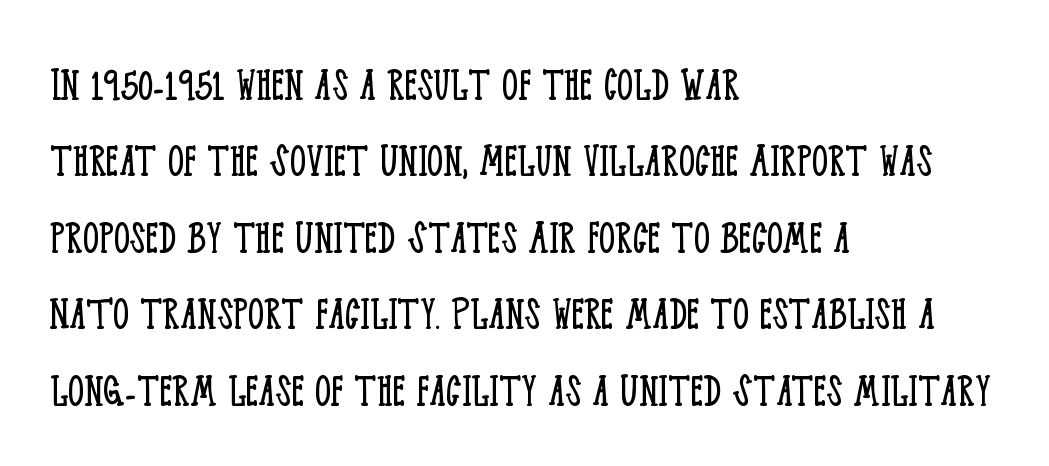
{"serif": "yes", "italic": "no", "bold": "no", "weight": "light", "width": "condensed", "stroke_contrast": "low", "x_height": "large", "monospaced": "no", "underline": "no", "align": "left", "line_spacing": "normal", "line_spacing_ratio": 1.53, "letter_spacing": "normal", "letter_spacing_em": 0.0, "glyph_px": 50}
